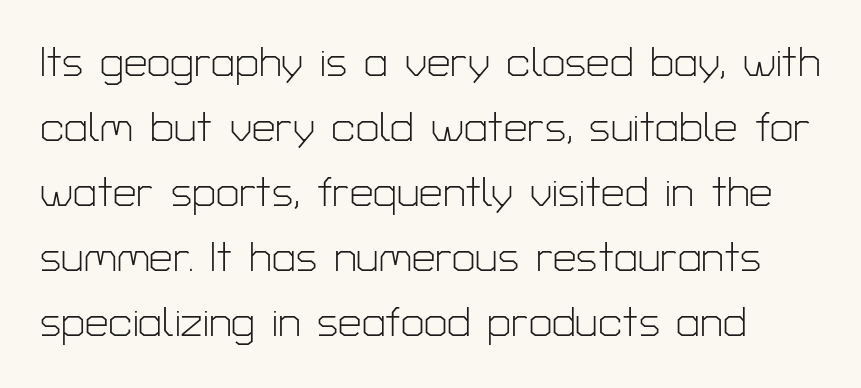
{"serif": "no", "italic": "no", "bold": "no", "weight": "light", "width": "normal", "stroke_contrast": "low", "x_height": "medium", "monospaced": "no", "underline": "no", "line_spacing": "normal", "line_spacing_ratio": 1.55, "letter_spacing": "normal", "letter_spacing_em": 0.0, "glyph_px": 42}
